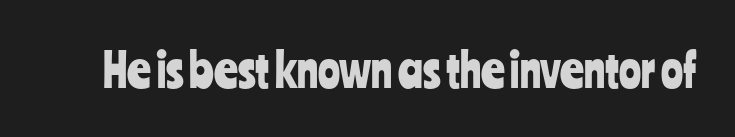
Underlining? Definitely not there. Each word holds together tightly as a unit, with standard inter-letter gaps. Spacing verdict: proportional, widths tailored to each character. The typography opts for an upright posture over an oblique one. Typographically, this falls in the sans-serif category.
